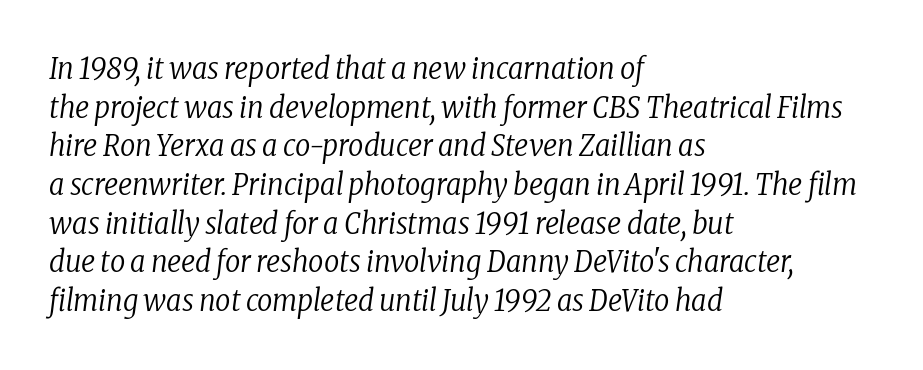
{"serif": "yes", "italic": "yes", "lean": "right", "slant_degrees": 8, "bold": "no", "weight": "regular", "width": "condensed", "stroke_contrast": "low", "x_height": "medium", "monospaced": "no", "underline": "no", "align": "left", "line_spacing": "normal", "line_spacing_ratio": 1.29, "letter_spacing": "normal", "letter_spacing_em": 0.0, "glyph_px": 30}
